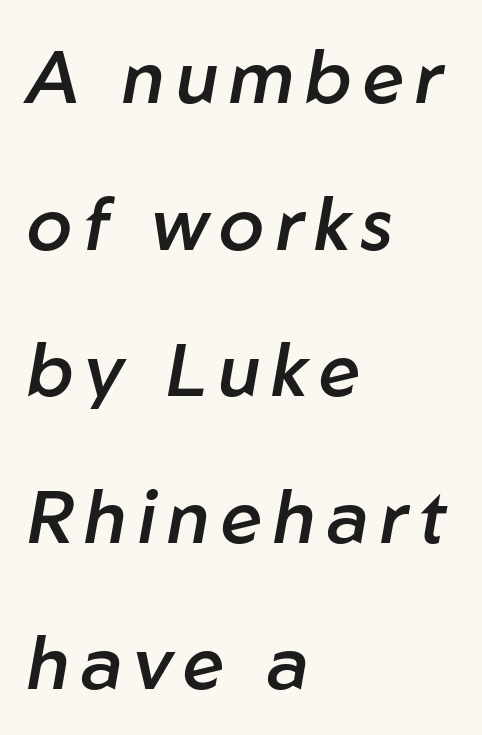
The image shows 74 px semibold type, italic (leaning right); set left-aligned, loose line spacing (1.98x), not underlined; low stroke contrast and a medium x-height.
